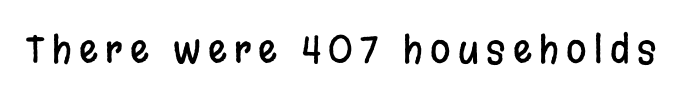
Decoration check: the copy has no underline. Compared with typical body copy, the letter spacing here is much looser. When letters stand straight like this, we call the style roman or upright. Character widths vary here, with narrow letters taking less room than wide ones. Are there feet on the stems? There aren't — it's a sans.
